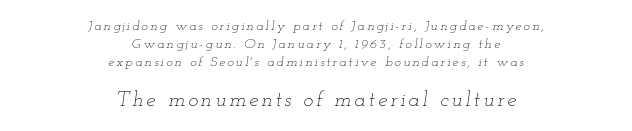
The image shows 21 px text type, italic (leaning right); set centered, normal line spacing (1.28x), not underlined; the second (bottom) block is 1.5x larger.
